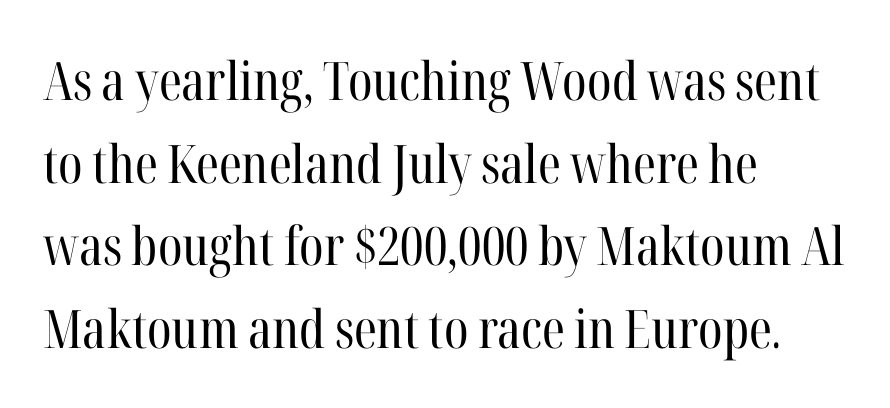
Q: Is the text bold? A: No.
Q: Is the text italic (slanted)? A: No, it is upright.
Q: Is the typeface a serif or a sans-serif typeface? A: Serif.
Q: Is the text underlined? A: No.
Q: How is the paragraph aligned? A: Left-aligned.
Q: Is the spacing between letters normal or unusually wide? A: Normal.
Q: Is the spacing between lines tight, normal or loose? A: Normal.
Q: Width (condensed, normal, or wide)? A: Condensed.
Q: Stroke contrast? A: High.
Q: x-height? A: Medium.
Q: Monospaced? A: No.
